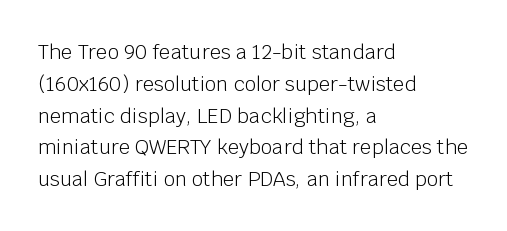
The image shows 20 px text type, upright; set left-aligned, normal line spacing (1.59x), normal letter spacing, not underlined.
